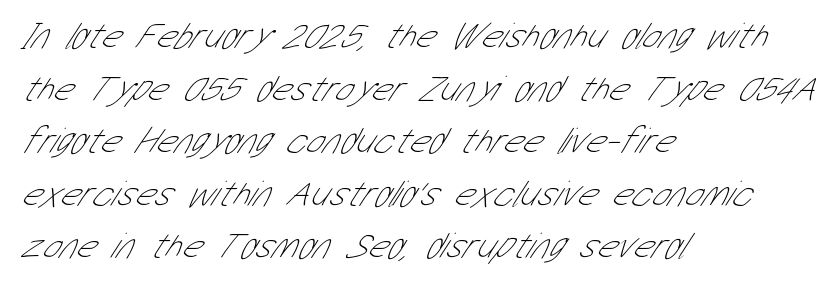
Q: Is the text bold? A: No.
Q: Is the typeface a serif or a sans-serif typeface? A: Sans-serif.
Q: Is the text underlined? A: No.
Q: How is the paragraph aligned? A: Left-aligned.
Q: Is the spacing between letters normal or unusually wide? A: Normal.
Q: Is the spacing between lines tight, normal or loose? A: Normal.
Q: Width (condensed, normal, or wide)? A: Condensed.
Q: Stroke contrast? A: Low.
Q: x-height? A: Medium.
Q: Monospaced? A: No.
